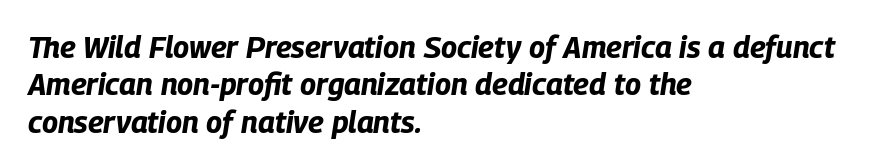
The image shows 30 px bold, condensed type, italic (leaning right); set left-aligned, normal line spacing (1.25x), normal letter spacing, not underlined; low stroke contrast and a large x-height.
